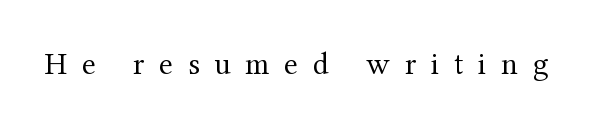
The image shows 32 px regular-weight serif type, upright; set unusually wide letter spacing (+0.46 em), not underlined; medium stroke contrast and a medium x-height.
